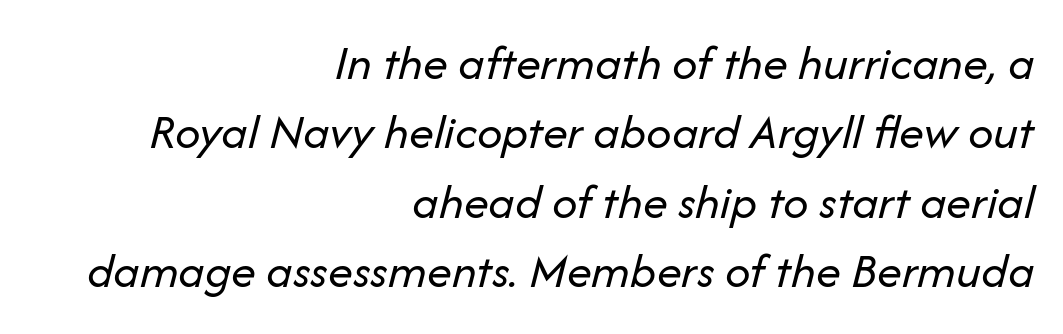
Stroke thickness stays within the range of a standard reading face or lighter. Slant detected: the letters are inclined. Nobody touched the tracking dial on this one. The strip under each line holds only bare page. Layout note: lines flush right. Vertical spacing — default.
